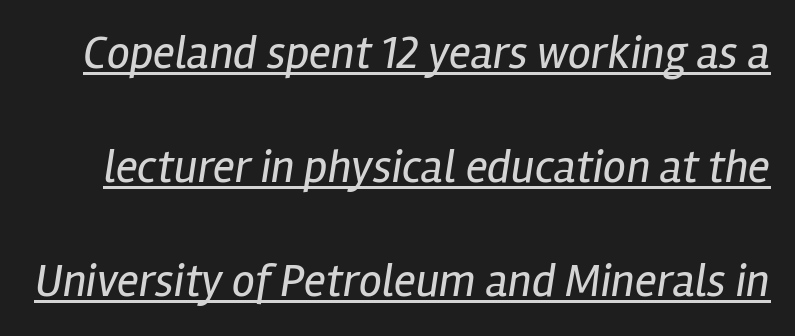
{"italic": "yes", "lean": "right", "slant_degrees": 12, "bold": "no", "weight": "regular", "width": "condensed", "stroke_contrast": "low", "x_height": "medium", "monospaced": "no", "underline": "yes", "line_spacing": "loose", "line_spacing_ratio": 2.48, "letter_spacing": "normal", "letter_spacing_em": 0.0, "glyph_px": 46}
